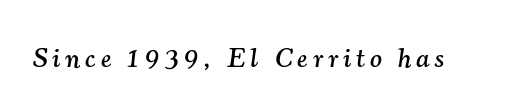
The image shows 28 px serif type, italic (leaning right); set not underlined; medium stroke contrast and a small x-height.
